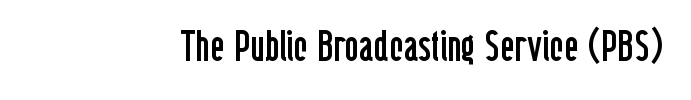
{"serif": "no", "italic": "no", "bold": "no", "weight": "regular", "width": "condensed", "stroke_contrast": "low", "x_height": "medium", "monospaced": "no", "underline": "no", "letter_spacing": "normal", "letter_spacing_em": 0.0, "glyph_px": 44}
